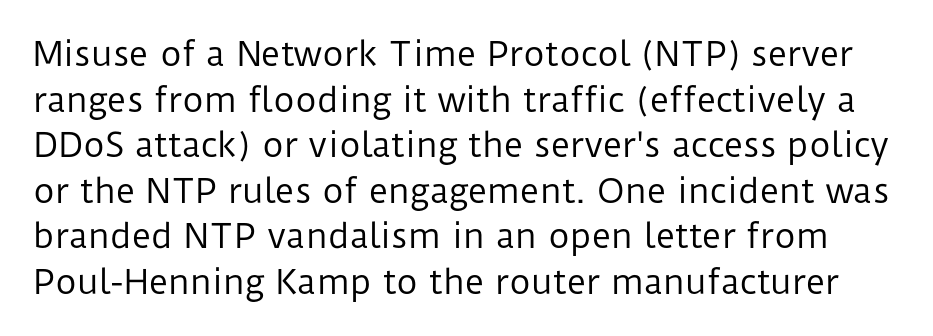
The image shows 33 px regular-weight sans-serif type, upright; set normal line spacing (1.38x), normal letter spacing, not underlined; low stroke contrast and a medium x-height.
